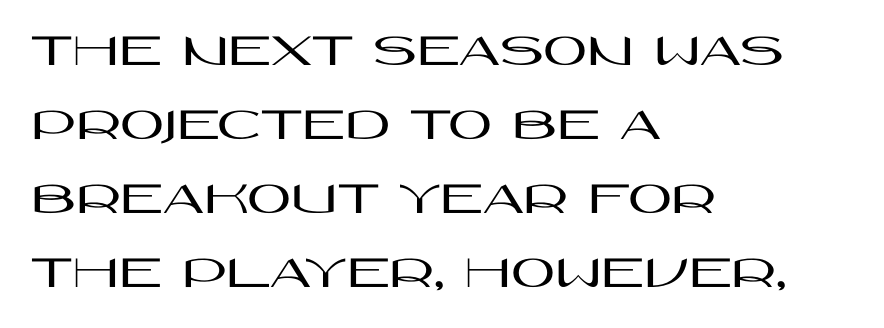
Q: Is the text italic (slanted)? A: No, it is upright.
Q: Is the typeface a serif or a sans-serif typeface? A: Sans-serif.
Q: Is the text underlined? A: No.
Q: How is the paragraph aligned? A: Left-aligned.
Q: Is the spacing between letters normal or unusually wide? A: Normal.
Q: Is the spacing between lines tight, normal or loose? A: Normal.
Q: Width (condensed, normal, or wide)? A: Wide.
Q: Stroke contrast? A: High.
Q: x-height? A: Large.
Q: Monospaced? A: No.
